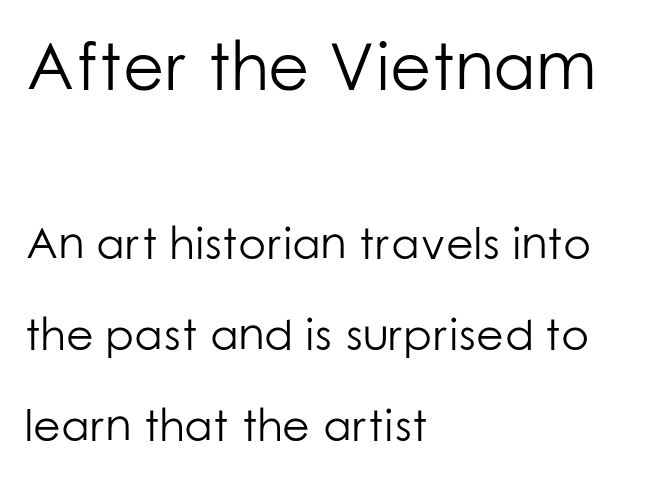
Q: Is the text bold? A: No.
Q: Is the text italic (slanted)? A: No, it is upright.
Q: Is the typeface a serif or a sans-serif typeface? A: Sans-serif.
Q: Is the text underlined? A: No.
Q: How is the paragraph aligned? A: Left-aligned.
Q: Is the spacing between letters normal or unusually wide? A: Normal.
Q: Is the spacing between lines tight, normal or loose? A: Loose.
Q: Which block of text is set in a larger size, the first (top) or the second (bottom)? A: The first (top) one.
Q: Width (condensed, normal, or wide)? A: Normal.
Q: Stroke contrast? A: Low.
Q: x-height? A: Medium.
Q: Monospaced? A: No.
